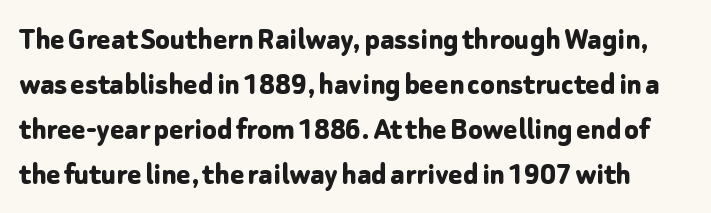
Q: Is the text bold? A: Yes.
Q: Is the text italic (slanted)? A: No, it is upright.
Q: Is the typeface a serif or a sans-serif typeface? A: Sans-serif.
Q: Is the text underlined? A: No.
Q: Is the spacing between letters normal or unusually wide? A: Normal.
Q: Is the spacing between lines tight, normal or loose? A: Normal.
Q: Width (condensed, normal, or wide)? A: Normal.
Q: Stroke contrast? A: Low.
Q: x-height? A: Medium.
Q: Monospaced? A: No.
